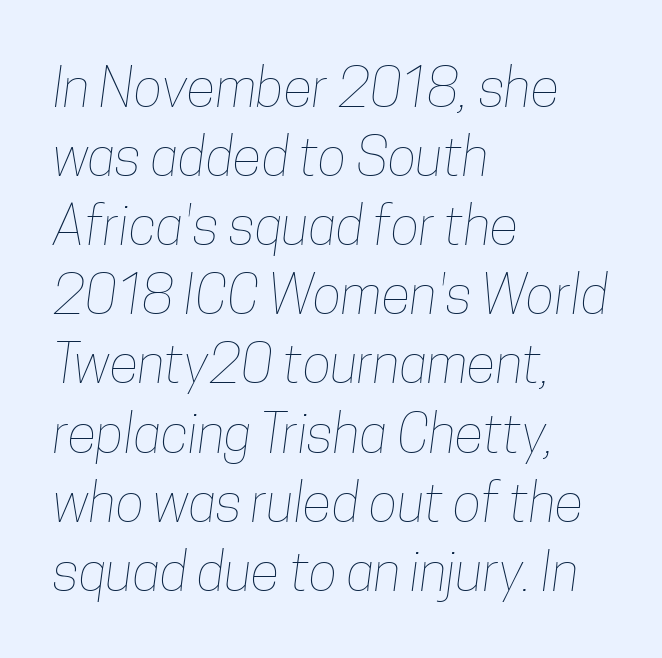
Line spacing here is normal. The typeface has the unassuming heft of standard copy or less. You could not count columns in this text — the font is proportionally spaced. The glyphs are unaccompanied by any horizontal stroke below them.
